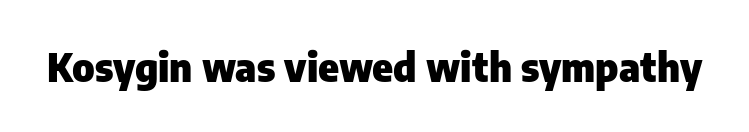
You could not count columns in this text — the font is proportionally spaced. A dark, heavy texture on the line: the type is bold. The space directly below the letters is spotless. Inter-character spacing is left at the font's built-in metrics. These lines are composed in type without serifs.
